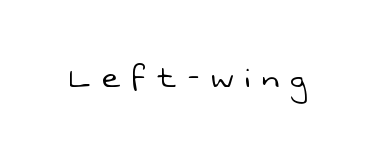
Q: Is the text bold? A: No.
Q: Is the typeface a serif or a sans-serif typeface? A: Sans-serif.
Q: Is the text underlined? A: No.
Q: Is the spacing between letters normal or unusually wide? A: Unusually wide.
Q: Width (condensed, normal, or wide)? A: Normal.
Q: Stroke contrast? A: Low.
Q: x-height? A: Medium.
Q: Monospaced? A: No.
